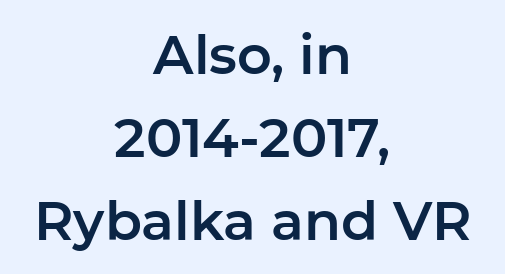
{"serif": "no", "italic": "no", "width": "normal", "stroke_contrast": "low", "x_height": "medium", "monospaced": "no", "underline": "no", "align": "center", "line_spacing": "normal", "line_spacing_ratio": 1.54, "letter_spacing": "normal", "letter_spacing_em": 0.0, "glyph_px": 54}
